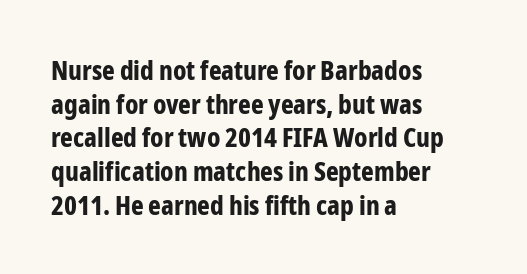
{"italic": "no", "bold": "yes", "underline": "no", "align": "left", "line_spacing": "normal", "line_spacing_ratio": 1.25, "letter_spacing": "normal", "letter_spacing_em": 0.0, "glyph_px": 27}
